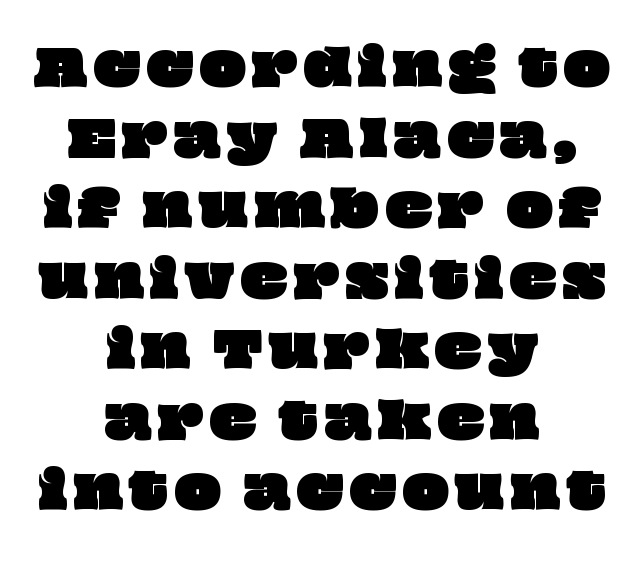
{"width": "wide", "stroke_contrast": "low", "x_height": "large", "monospaced": "no", "underline": "no", "align": "center", "line_spacing": "normal", "line_spacing_ratio": 1.44, "glyph_px": 49}
